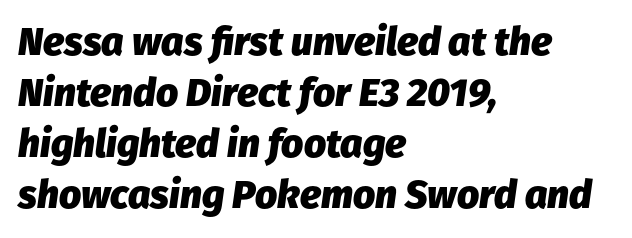
Q: Is the text bold? A: Yes.
Q: Is the text italic (slanted)? A: Yes, it leans right by about 8 degrees.
Q: Is the text underlined? A: No.
Q: How is the paragraph aligned? A: Left-aligned.
Q: Is the spacing between letters normal or unusually wide? A: Normal.
Q: Is the spacing between lines tight, normal or loose? A: Normal.
Q: Width (condensed, normal, or wide)? A: Normal.
Q: Stroke contrast? A: Low.
Q: x-height? A: Medium.
Q: Monospaced? A: No.
